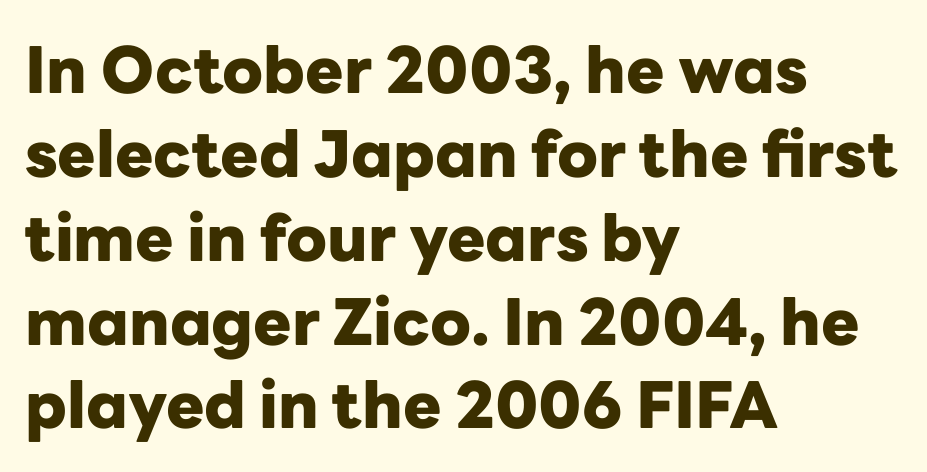
All the whitespace from short lines collects on the right. Note the varied advance widths — an 'i' is clearly narrower than an 'm'. Observe the ordinary spacing: letters are neighbours, not strangers. Nobody drew a line under any word here.
